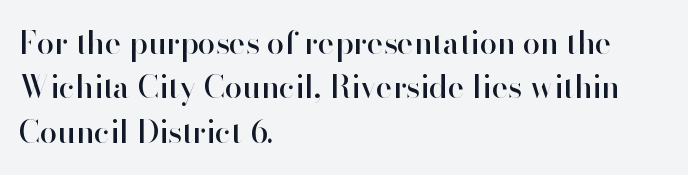
Looks like regular typesetting: each glyph gets only the width it needs. Line starts are locked; line ends wander. Posture: straight, roman, zero tilt. Decoration check: the copy has no underline. Typographically, this falls in the sans-serif category. You could call the tracking neutral — neither tight nor loose.
